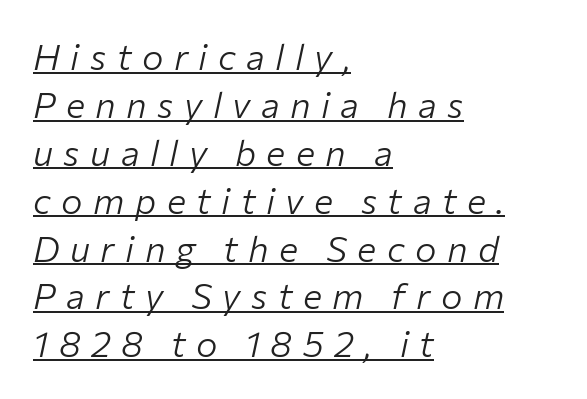
The image shows 36 px light type, italic (leaning right); set left-aligned, normal line spacing (1.33x), unusually wide letter spacing (+0.29 em), underlined; low stroke contrast and a medium x-height.
